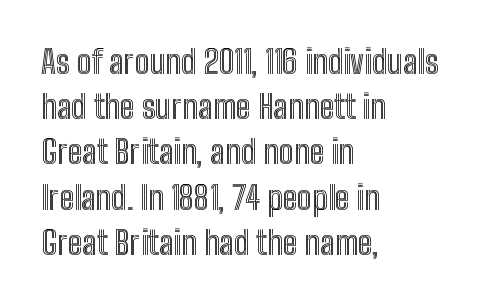
The image shows 33 px condensed type, upright; set left-aligned, normal line spacing (1.37x), normal letter spacing, not underlined; a medium x-height.
